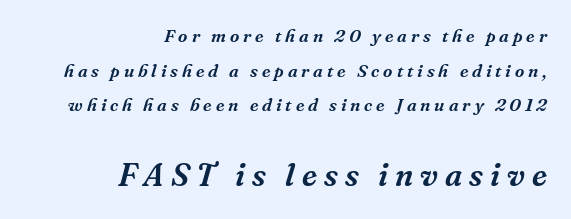
{"serif": "yes", "italic": "yes", "lean": "right", "slant_degrees": 16, "width": "normal", "stroke_contrast": "medium", "x_height": "medium", "monospaced": "no", "underline": "no", "align": "right", "line_spacing": "loose", "line_spacing_ratio": 1.93, "letter_spacing": "wide", "letter_spacing_em": 0.22, "larger_block": "second", "size_ratio": 1.78, "glyph_px": 32}
